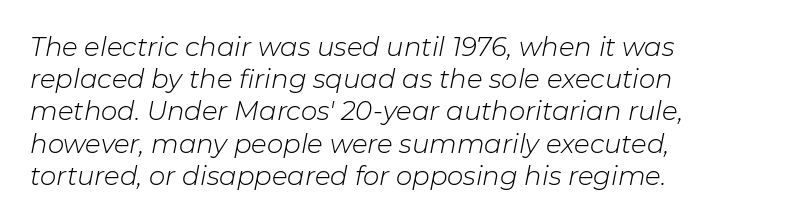
{"italic": "yes", "lean": "right", "slant_degrees": 11, "bold": "no", "underline": "no", "align": "left", "line_spacing_ratio": 1.24, "letter_spacing": "normal", "letter_spacing_em": 0.0, "glyph_px": 26}
